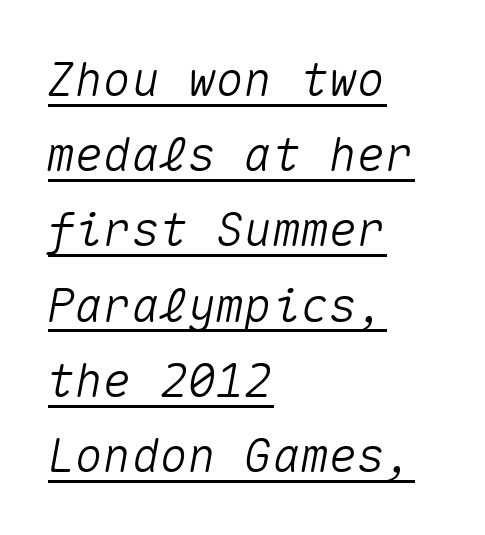
This sample uses an oblique cut, with every glyph tilted off the vertical. The line texture is even and compact thanks to regular tracking. Teacher's note: observe the even left margin — that is flush-left alignment. Whoever set this chose a conventional vertical rhythm. Is this a fixed-width face? Yes — each glyph sits in an identical cell.
